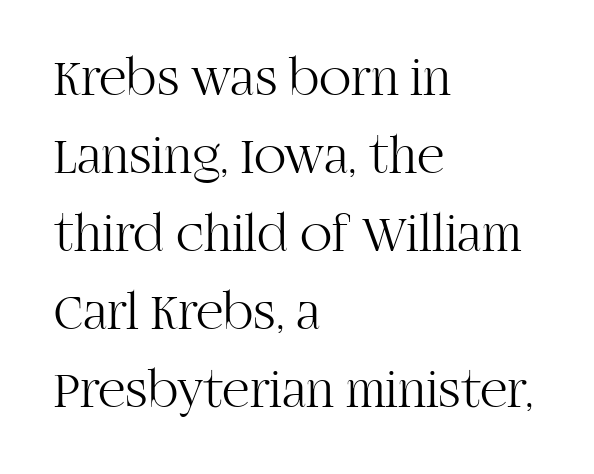
{"serif": "yes", "italic": "no", "bold": "no", "weight": "light", "width": "normal", "stroke_contrast": "high", "x_height": "large", "monospaced": "no", "underline": "no", "align": "left", "line_spacing": "normal", "line_spacing_ratio": 1.47, "letter_spacing": "normal", "letter_spacing_em": 0.0, "glyph_px": 53}
